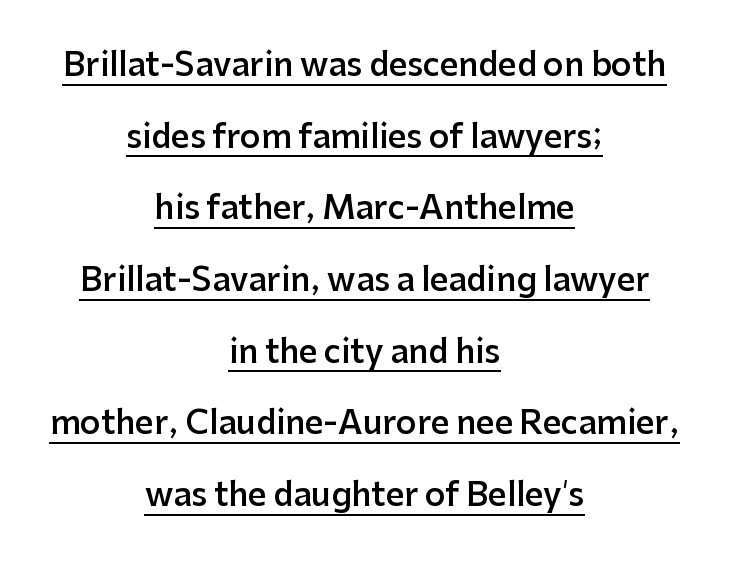
{"serif": "no", "italic": "no", "bold": "semi", "weight": "semibold", "width": "normal", "stroke_contrast": "low", "x_height": "medium", "monospaced": "no", "underline": "yes", "align": "center", "line_spacing": "loose", "line_spacing_ratio": 2.24, "letter_spacing": "normal", "letter_spacing_em": 0.0, "glyph_px": 32}
